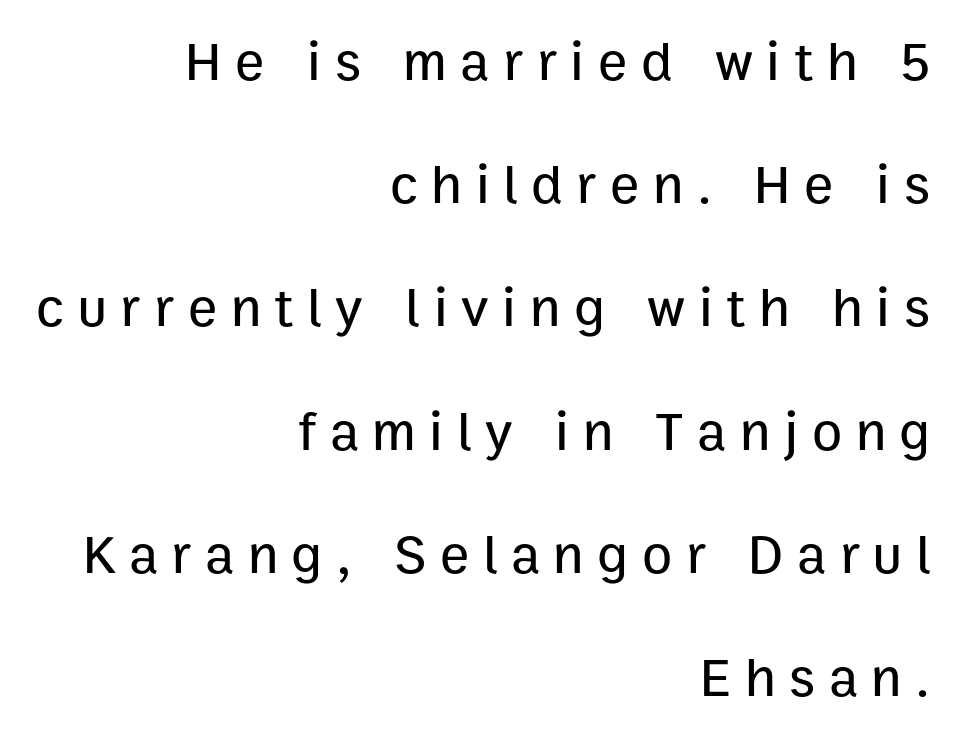
Bare-footed words on every line. These lines are rendered in a variable-pitch font. Each new line begins a long way beneath the previous one. Posture: straight, roman, zero tilt.
